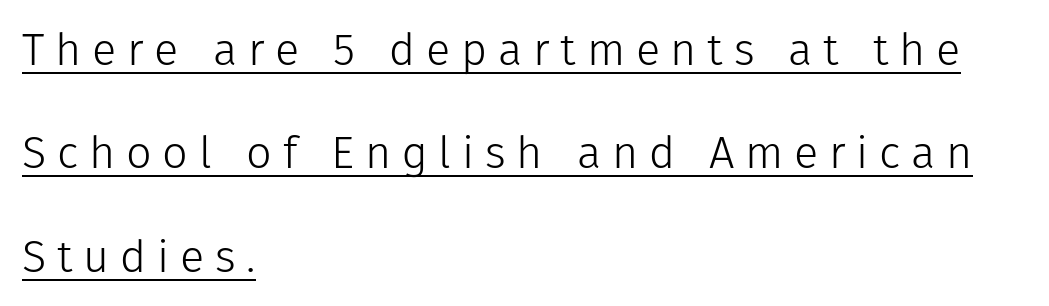
{"serif": "no", "italic": "no", "bold": "no", "weight": "light", "width": "normal", "stroke_contrast": "low", "x_height": "medium", "monospaced": "no", "underline": "yes", "align": "left", "line_spacing": "loose", "line_spacing_ratio": 2.3, "letter_spacing": "wide", "letter_spacing_em": 0.24, "glyph_px": 45}
